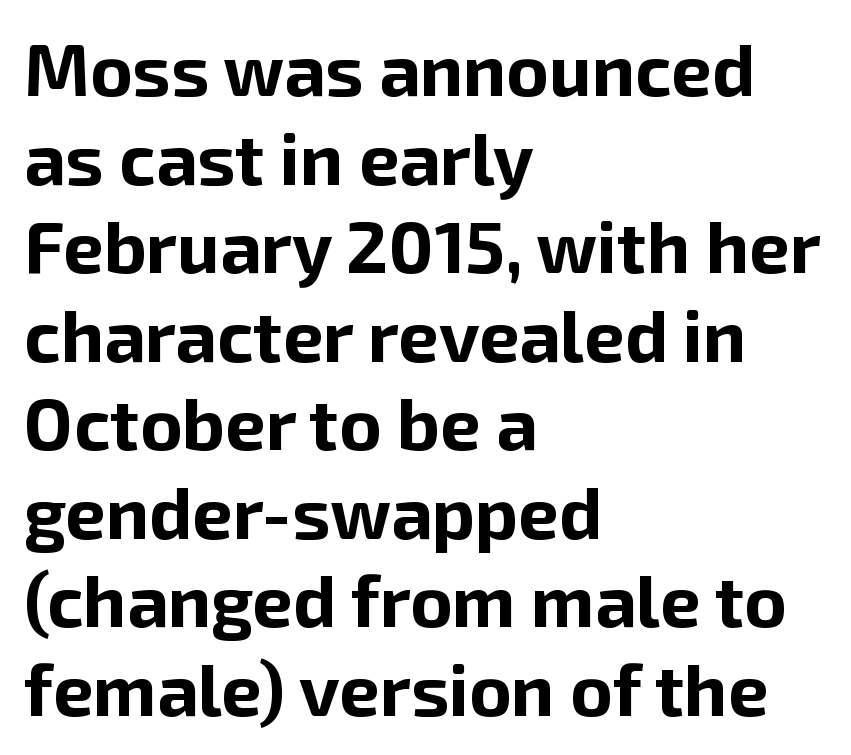
{"serif": "no", "italic": "no", "bold": "yes", "weight": "bold", "width": "normal", "stroke_contrast": "low", "x_height": "medium", "monospaced": "no", "underline": "no", "align": "left", "line_spacing_ratio": 1.23, "letter_spacing": "normal", "letter_spacing_em": 0.0, "glyph_px": 72}
